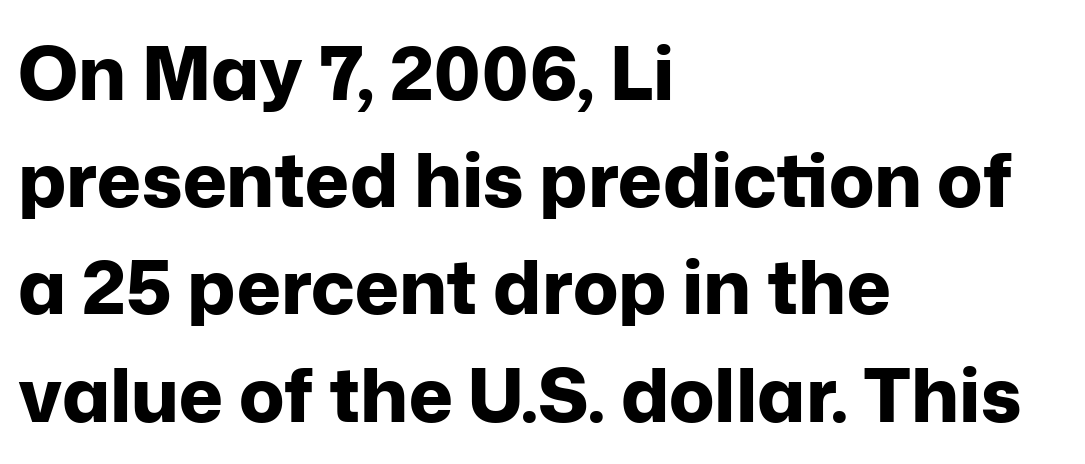
Q: Is the text bold? A: Yes.
Q: Is the text italic (slanted)? A: No, it is upright.
Q: Is the typeface a serif or a sans-serif typeface? A: Sans-serif.
Q: Is the text underlined? A: No.
Q: How is the paragraph aligned? A: Left-aligned.
Q: Is the spacing between letters normal or unusually wide? A: Normal.
Q: Is the spacing between lines tight, normal or loose? A: Normal.
Q: Width (condensed, normal, or wide)? A: Normal.
Q: Stroke contrast? A: Low.
Q: x-height? A: Medium.
Q: Monospaced? A: No.
